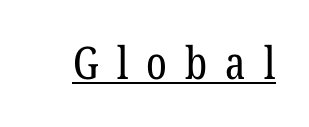
{"serif": "yes", "italic": "no", "bold": "no", "weight": "regular", "width": "condensed", "stroke_contrast": "low", "x_height": "medium", "monospaced": "no", "underline": "yes", "letter_spacing": "wide", "letter_spacing_em": 0.4, "glyph_px": 45}
